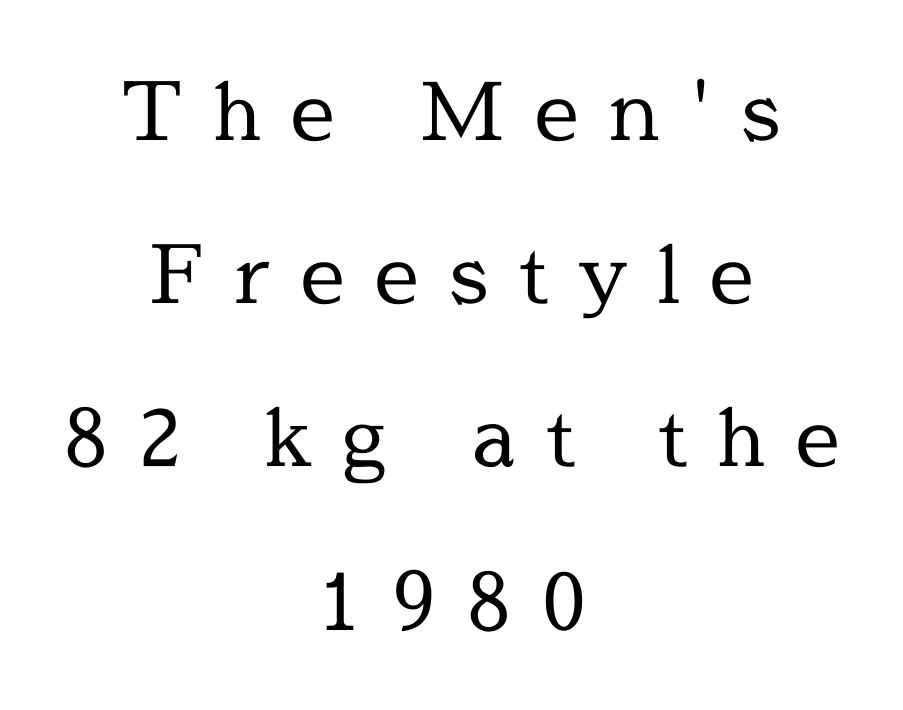
{"serif": "yes", "italic": "no", "bold": "no", "weight": "regular", "width": "normal", "x_height": "medium", "monospaced": "no", "underline": "no", "align": "center", "line_spacing": "loose", "line_spacing_ratio": 2.04, "letter_spacing": "wide", "letter_spacing_em": 0.37, "glyph_px": 80}
